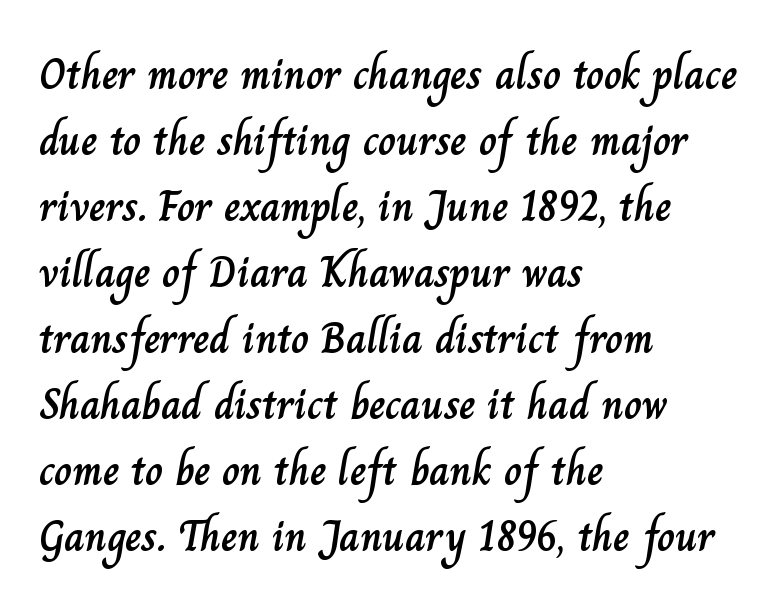
The image shows 44 px text type; set left-aligned, normal line spacing (1.5x), normal letter spacing, not underlined; low stroke contrast and a small x-height.
